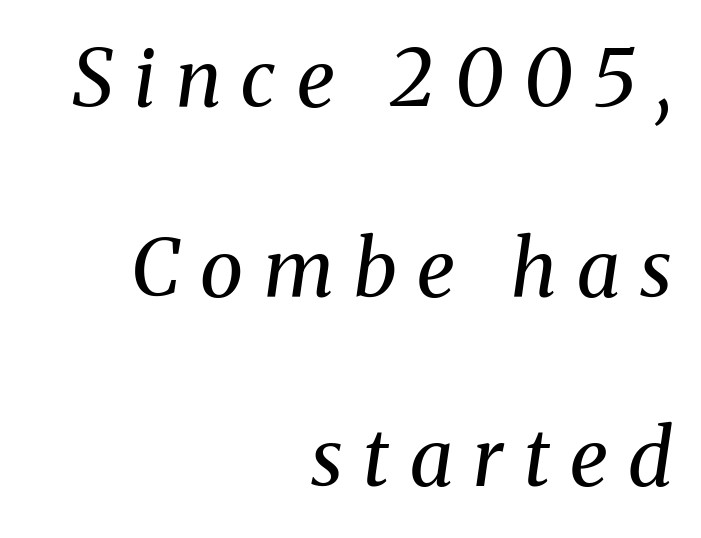
Q: Is the text bold? A: No.
Q: Is the text italic (slanted)? A: Yes, it leans right by about 8 degrees.
Q: Is the typeface a serif or a sans-serif typeface? A: Serif.
Q: Is the text underlined? A: No.
Q: How is the paragraph aligned? A: Right-aligned.
Q: Is the spacing between letters normal or unusually wide? A: Unusually wide.
Q: Is the spacing between lines tight, normal or loose? A: Loose.
Q: Width (condensed, normal, or wide)? A: Normal.
Q: Stroke contrast? A: Medium.
Q: x-height? A: Medium.
Q: Monospaced? A: No.
